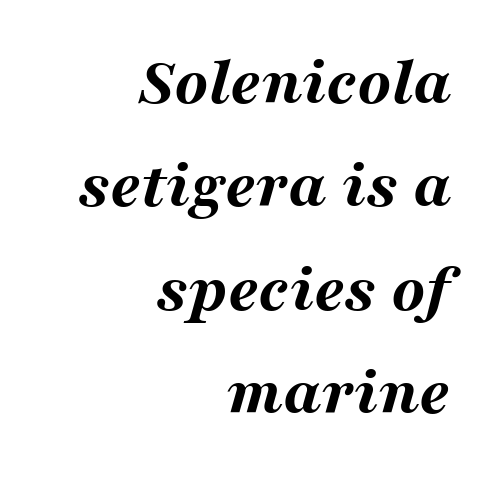
Q: Is the text bold? A: Yes.
Q: Is the text italic (slanted)? A: Yes, it leans right by about 16 degrees.
Q: Is the text underlined? A: No.
Q: How is the paragraph aligned? A: Right-aligned.
Q: Is the spacing between letters normal or unusually wide? A: Normal.
Q: Is the spacing between lines tight, normal or loose? A: Normal.
Q: Width (condensed, normal, or wide)? A: Wide.
Q: Stroke contrast? A: Medium.
Q: x-height? A: Medium.
Q: Monospaced? A: No.
